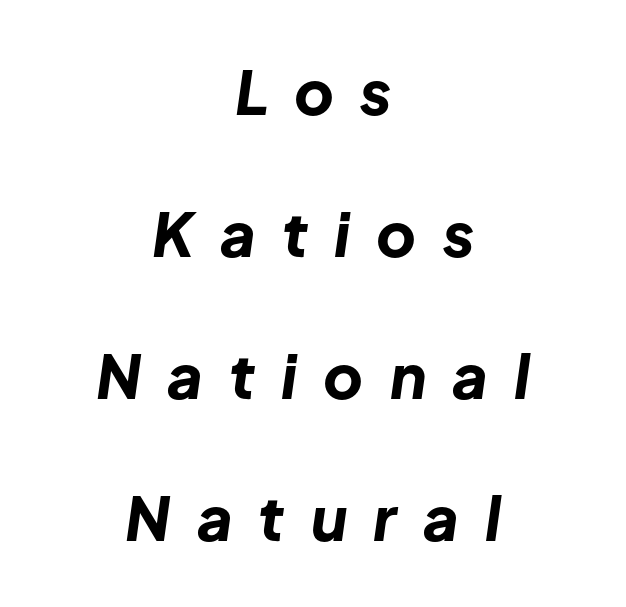
The string is rendered with underlining switched off. If you folded the block vertically in half, each line would mirror itself in length. Do the characters align in a grid? No, the font is proportional. The vertical gap from one line to the next is large. Does extra space separate the letters? Yes, quite a lot of it.
